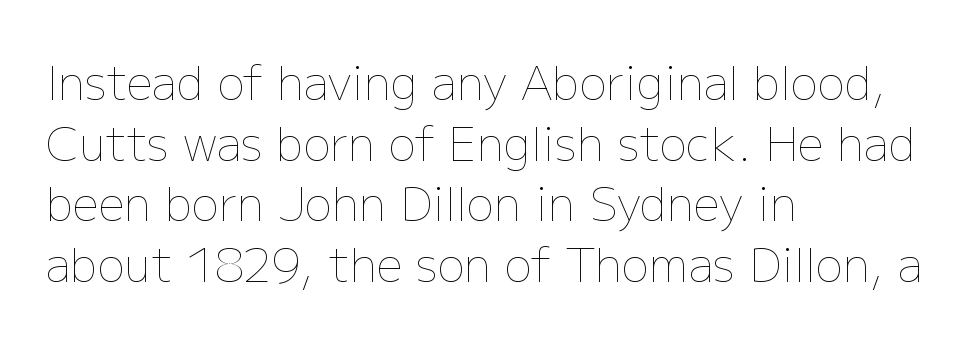
{"italic": "no", "bold": "no", "weight": "thin", "width": "normal", "stroke_contrast": "low", "x_height": "medium", "monospaced": "no", "underline": "no", "align": "left", "line_spacing": "normal", "line_spacing_ratio": 1.32, "letter_spacing": "normal", "letter_spacing_em": 0.0, "glyph_px": 46}
